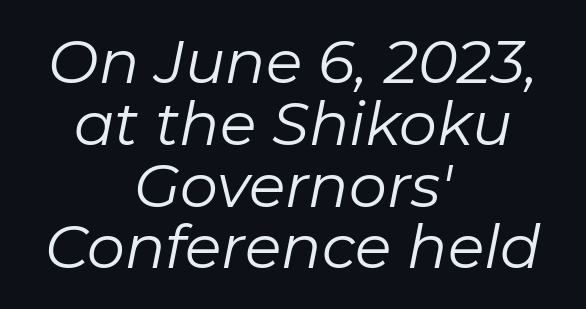
Honestly, there is no underline to notice here at all. The passage shown is typed in a proportional face where columns would drift. Where is the straight margin? There isn't one; the lines are centered. The letters sit at their default tracking, neither squeezed nor spread.
